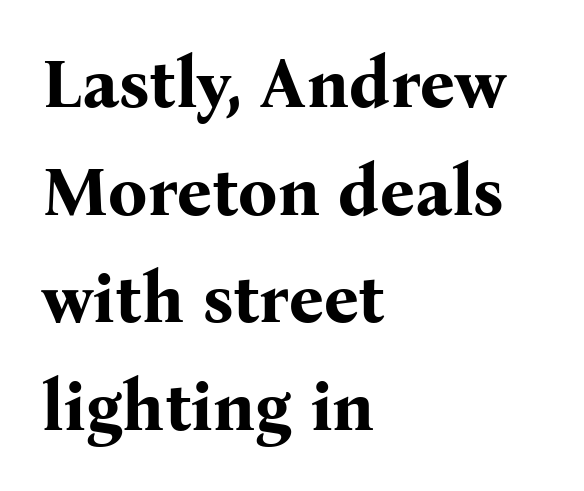
The rendering shows small feet on the letterforms — a serif design. I'd describe the lettering as bold — thick and assertive. A classic flush-left, rag-right setting is used for this passage. Glyph-to-glyph distance matches everyday printed text. A typesetter would call this proportional, since set widths differ per character. Characters remain perfectly vertical along every line.
